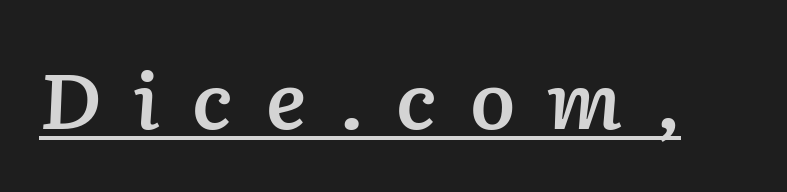
The image shows 76 px semibold type, italic (leaning right); set unusually wide letter spacing (+0.41 em), underlined; low stroke contrast and a medium x-height.
